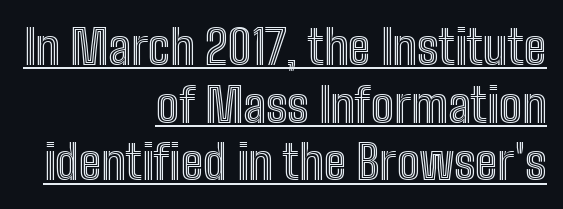
The image shows 48 px condensed type, upright; set right-aligned, line spacing 1.2x, normal letter spacing, underlined; a medium x-height.
